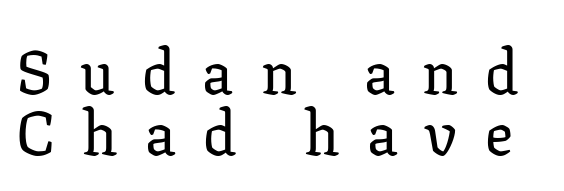
The image shows 62 px serif type, upright; set tight line spacing (0.98x), unusually wide letter spacing (+0.44 em), not underlined; low stroke contrast and a medium x-height.
